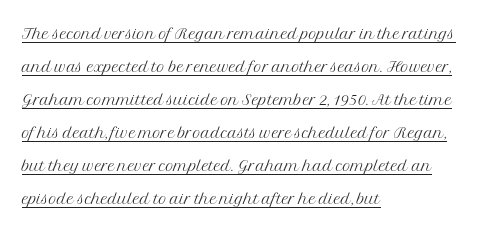
Does the leading feel generous? No, just average. Is this a heavy cut? Hardly; it is regular or lighter. Default kerning and tracking; the words read as compact shapes.
